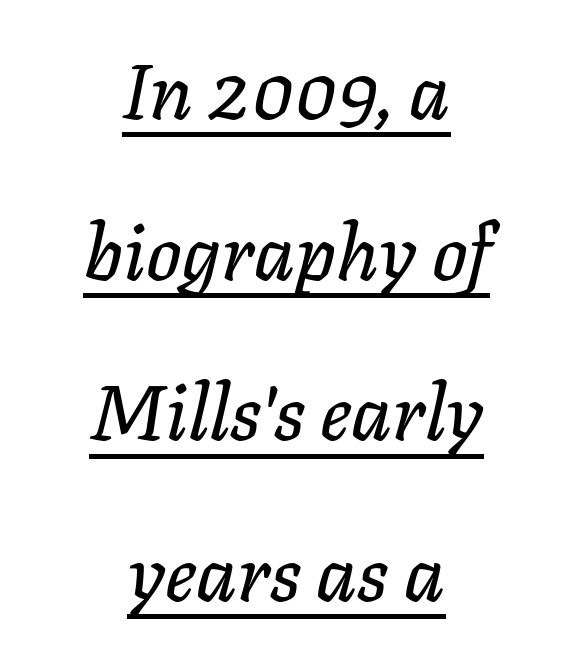
Nobody touched the tracking dial on this one. Neither beginnings nor endings align; midpoints do. The designer dialed line spacing up above the default. The face used here has a pronounced slope to its letters. This sample has the flowing, uneven cadence of proportional lettering.
